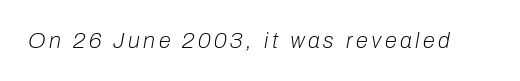
Stem width sits at or under what a default text font uses. Decoration check: the copy has no underline. Rendered with sloped, italic letterforms.
